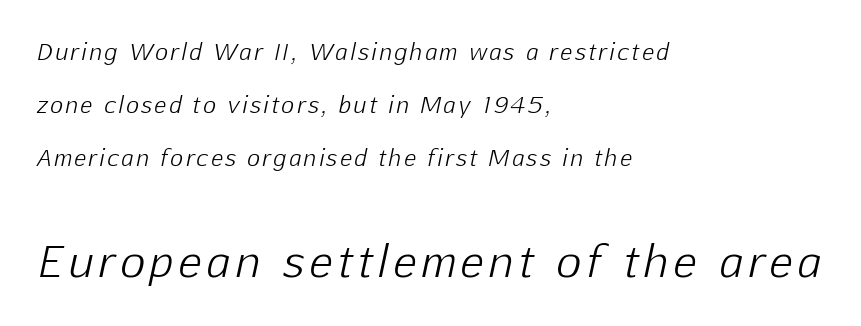
Q: Is the text bold? A: No.
Q: Is the text italic (slanted)? A: Yes, it leans right by about 12 degrees.
Q: Is the text underlined? A: No.
Q: How is the paragraph aligned? A: Left-aligned.
Q: Is the spacing between lines tight, normal or loose? A: Loose.
Q: Which block of text is set in a larger size, the first (top) or the second (bottom)? A: The second (bottom) one.
Q: Width (condensed, normal, or wide)? A: Normal.
Q: Stroke contrast? A: Low.
Q: x-height? A: Medium.
Q: Monospaced? A: No.
